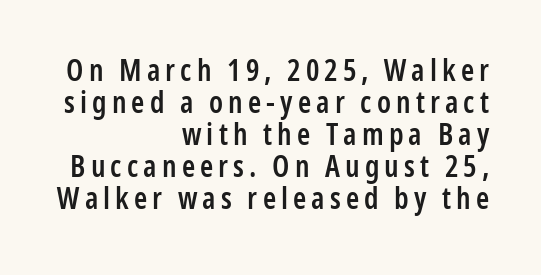
The image shows 30 px semibold, condensed sans-serif type, upright; set right-aligned, tight line spacing (1.07x), not underlined; low stroke contrast and a medium x-height.
